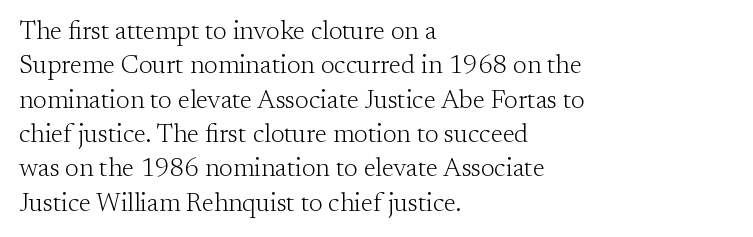
Leftover space on each line is placed entirely after the last word. Notice how the stems are strictly vertical — no italics here. The rendering uses a moderate line-height, typical for paragraphs. Underlining? Definitely not there. A light-to-regular cut is what we see here.
